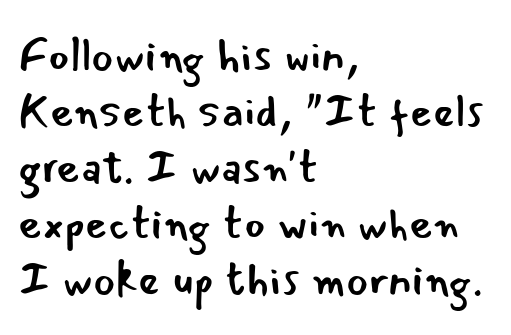
The image shows 46 px regular-weight sans-serif type, upright; set left-aligned, line spacing 1.22x, normal letter spacing, not underlined; low stroke contrast and a small x-height.
